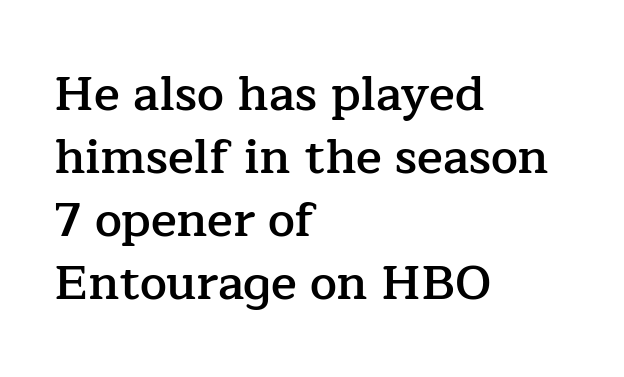
{"serif": "yes", "italic": "no", "bold": "semi", "weight": "semibold", "width": "normal", "stroke_contrast": "low", "x_height": "medium", "monospaced": "no", "underline": "no", "align": "left", "line_spacing": "normal", "line_spacing_ratio": 1.31, "letter_spacing": "normal", "letter_spacing_em": 0.0, "glyph_px": 48}
